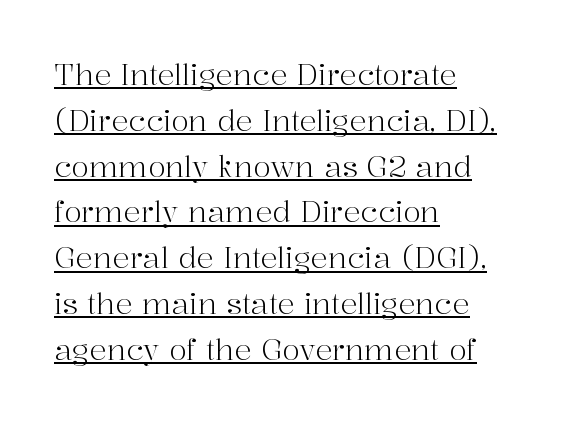
The image shows 29 px light serif type, upright; set left-aligned, normal line spacing (1.58x), normal letter spacing, underlined; high stroke contrast and a medium x-height.
